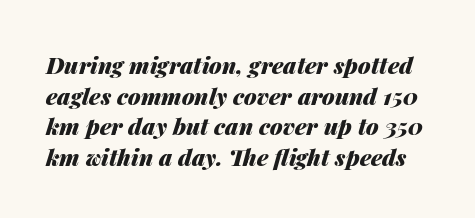
The image shows 23 px bold type, italic (leaning right); set normal line spacing (1.33x), normal letter spacing, not underlined.
